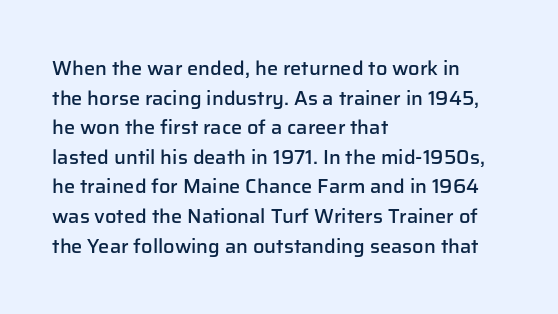
Descender tails drop into unmarked territory. Students, note that the glyphs here touch the page at normal intervals. Whoever set this chose a conventional vertical rhythm. These lines were composed using upright roman letters.
